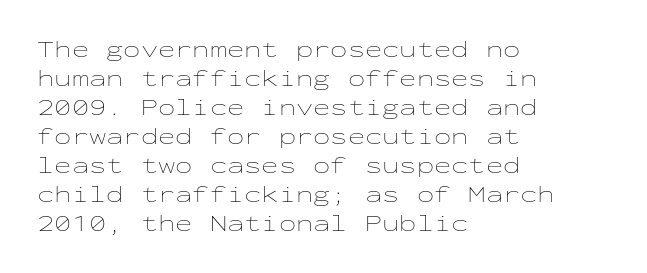
Q: Is the text bold? A: No.
Q: Is the text italic (slanted)? A: No, it is upright.
Q: Is the text underlined? A: No.
Q: How is the paragraph aligned? A: Left-aligned.
Q: Is the spacing between letters normal or unusually wide? A: Normal.
Q: Is the spacing between lines tight, normal or loose? A: Normal.
